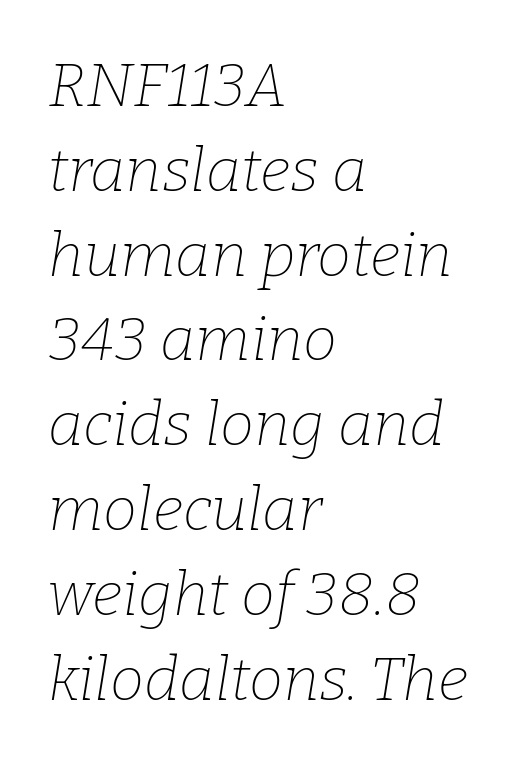
I'd call this a serif setting — the letters wear small feet. Leading matches the norm, producing a regular column. The letterforms sit shoulder to shoulder at normal distance. The letters advance in unequal steps, a hallmark of proportional type. This sample is left-justified, so line endings fall wherever the words run out.
